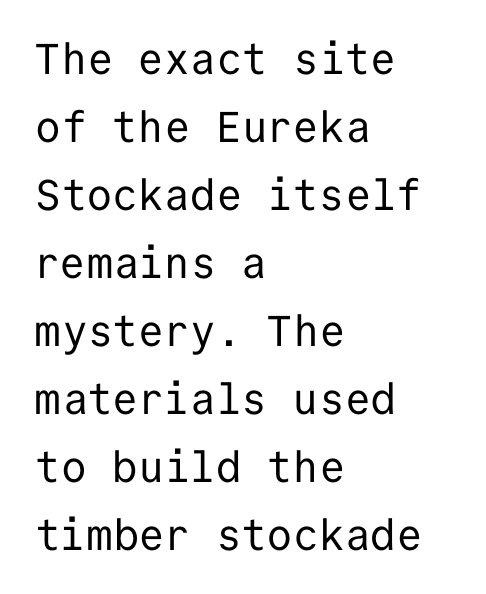
The image shows 43 px regular-weight sans-serif type, upright, monospaced; set left-aligned, normal line spacing (1.58x), normal letter spacing, not underlined; low stroke contrast and a medium x-height.
